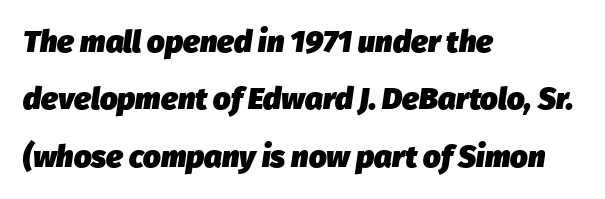
Q: Is the text bold? A: Yes.
Q: Is the text italic (slanted)? A: Yes, it leans right by about 8 degrees.
Q: Is the text underlined? A: No.
Q: How is the paragraph aligned? A: Left-aligned.
Q: Is the spacing between letters normal or unusually wide? A: Normal.
Q: Width (condensed, normal, or wide)? A: Normal.
Q: Stroke contrast? A: Low.
Q: x-height? A: Medium.
Q: Monospaced? A: No.
